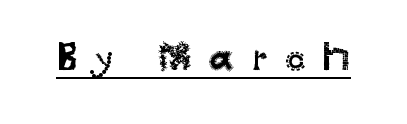
{"serif": "no", "italic": "no", "bold": "no", "weight": "regular", "width": "normal", "stroke_contrast": "medium", "x_height": "small", "monospaced": "no", "underline": "yes", "letter_spacing": "wide", "letter_spacing_em": 0.42, "glyph_px": 41}
